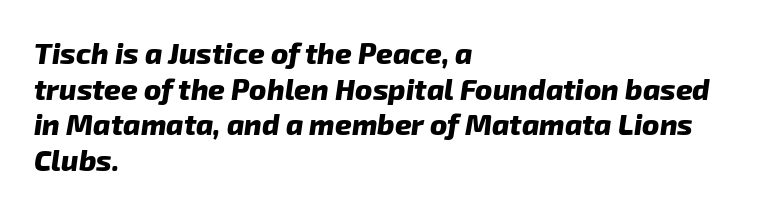
The space directly below the letters is spotless. The typeface chosen for these lines omits serifs. The rendering uses natural spacing where letterforms have individual widths. Teacher's note: observe the even left margin — that is flush-left alignment. I'd describe the lettering as bold — thick and assertive.
